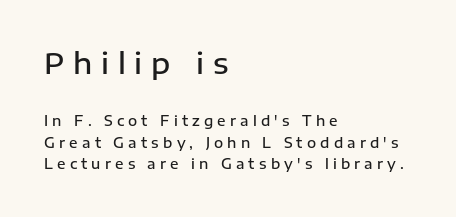
Each line starts at the same left margin while the right side varies. In terms of leading, this rendering sits right in the middle. The letterforms stand isolated, each surrounded by extra space. Students, this is semibold: more ink than regular, less than bold.
